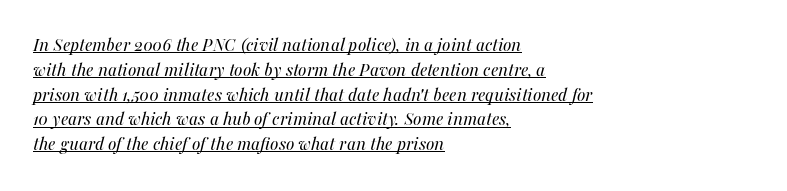
The paragraph shown leans on its left margin. In terms of letterspacing, this is plain default setting. Italic? Definitely — the glyphs are oblique. What decoration does the sample have? An underline. The strokes carry an ordinary text weight at most.
